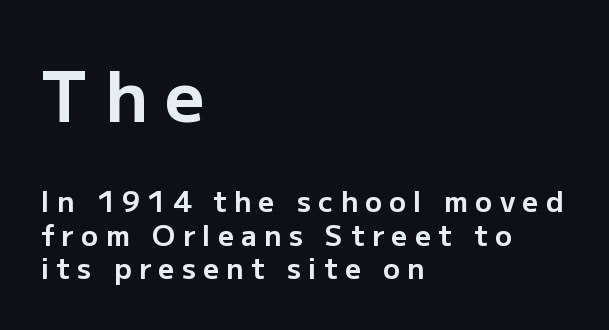
{"serif": "no", "italic": "no", "bold": "yes", "weight": "bold", "width": "normal", "stroke_contrast": "low", "x_height": "medium", "monospaced": "no", "underline": "no", "align": "left", "line_spacing_ratio": 1.2, "letter_spacing": "wide", "letter_spacing_em": 0.26, "larger_block": "first", "size_ratio": 2.46, "glyph_px": 69}
